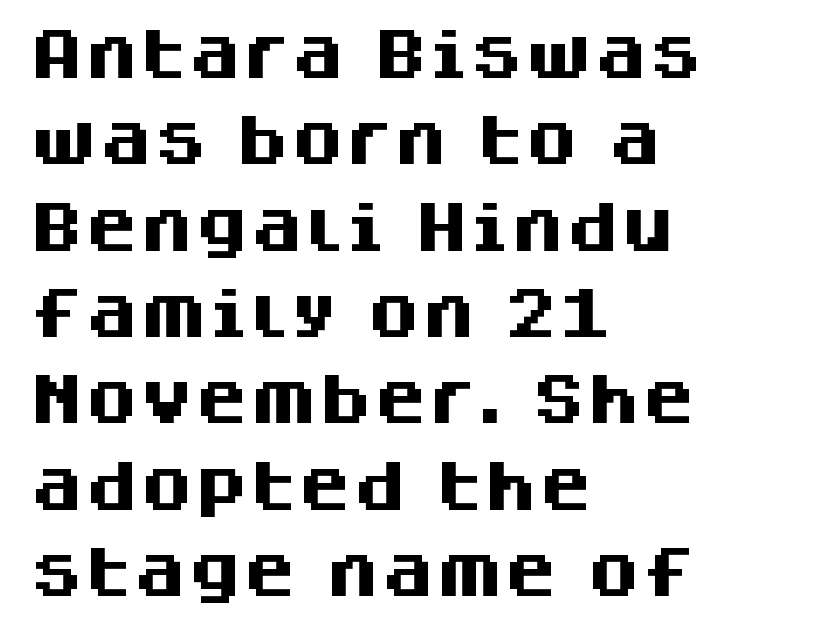
The image shows 55 px heavy sans-serif type, upright; set left-aligned, normal line spacing (1.57x), normal letter spacing, not underlined; medium stroke contrast and a large x-height.
